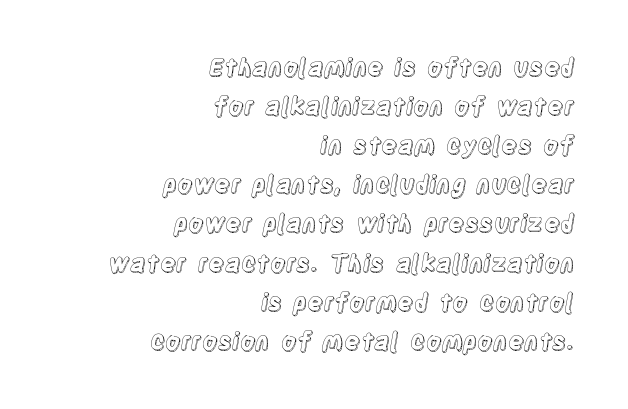
The image shows 24 px text type; set right-aligned, normal line spacing (1.63x), normal letter spacing, not underlined.
